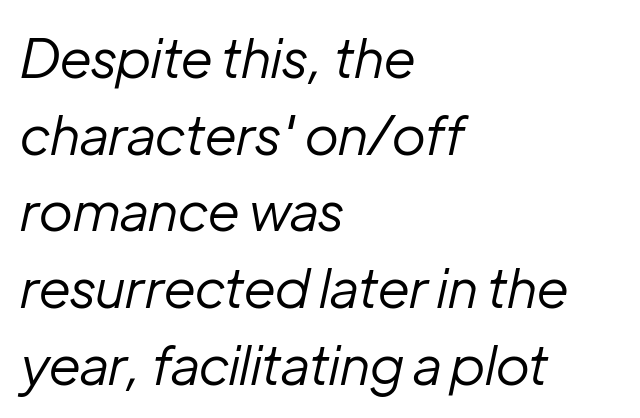
The image shows 54 px regular-weight type, italic (leaning right); set left-aligned, normal line spacing (1.42x), normal letter spacing, not underlined; low stroke contrast and a medium x-height.
